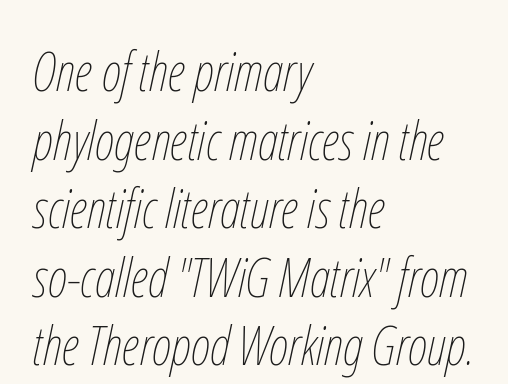
Think of a printed novel: that variable character pitch is what you see here. The leading is moderate, giving the passage an even texture. Unbolded letterforms with no extra heft. One-word summary of the alignment: left. Emphasis-style slanted type is in use. Beneath every word, the page is bare.
